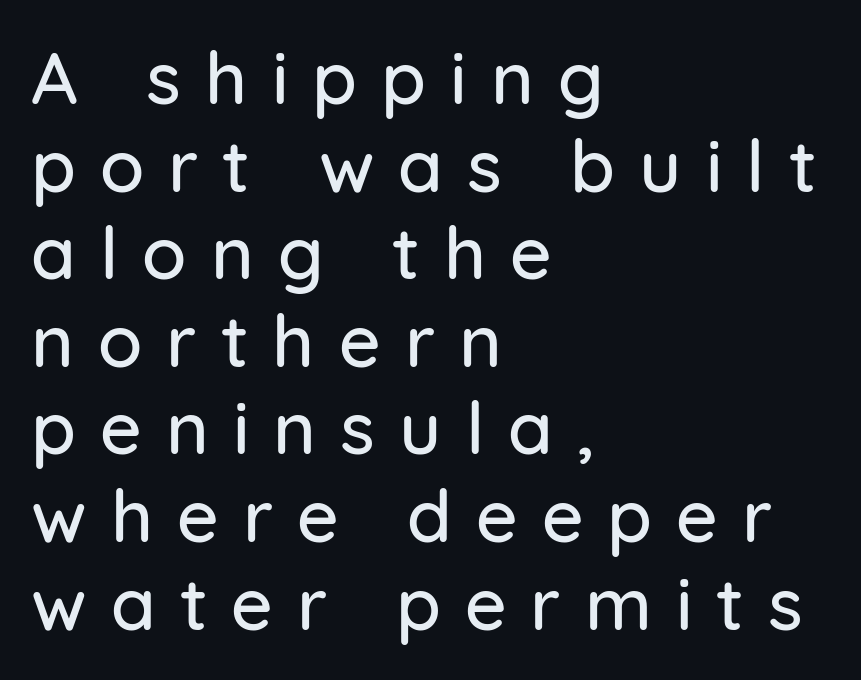
The image shows 73 px sans-serif type, upright; set left-aligned, line spacing 1.2x, unusually wide letter spacing (+0.33 em), not underlined; low stroke contrast and a medium x-height.
